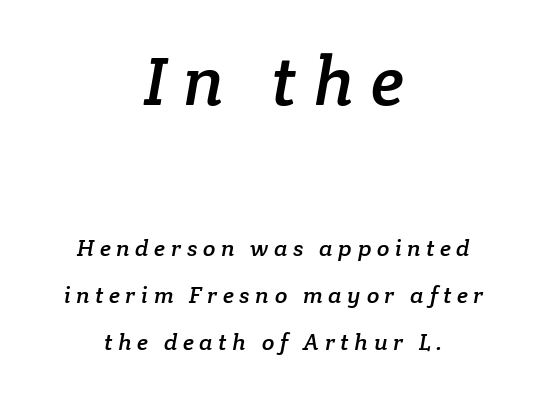
Q: Is the typeface a serif or a sans-serif typeface? A: Serif.
Q: Is the text underlined? A: No.
Q: How is the paragraph aligned? A: Centered.
Q: Is the spacing between letters normal or unusually wide? A: Unusually wide.
Q: Is the spacing between lines tight, normal or loose? A: Loose.
Q: Which block of text is set in a larger size, the first (top) or the second (bottom)? A: The first (top) one.
Q: Width (condensed, normal, or wide)? A: Normal.
Q: Stroke contrast? A: Low.
Q: x-height? A: Medium.
Q: Monospaced? A: No.
